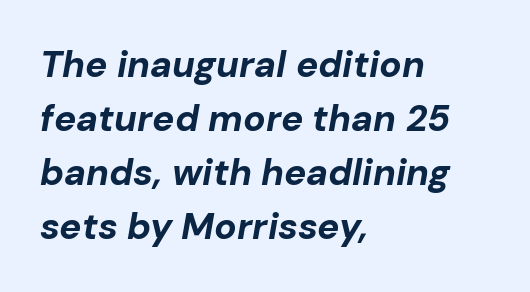
{"italic": "yes", "lean": "right", "slant_degrees": 10, "bold": "yes", "weight": "bold", "width": "normal", "stroke_contrast": "low", "x_height": "medium", "monospaced": "no", "underline": "no", "align": "left", "line_spacing": "normal", "line_spacing_ratio": 1.46, "letter_spacing": "normal", "letter_spacing_em": 0.0, "glyph_px": 37}
